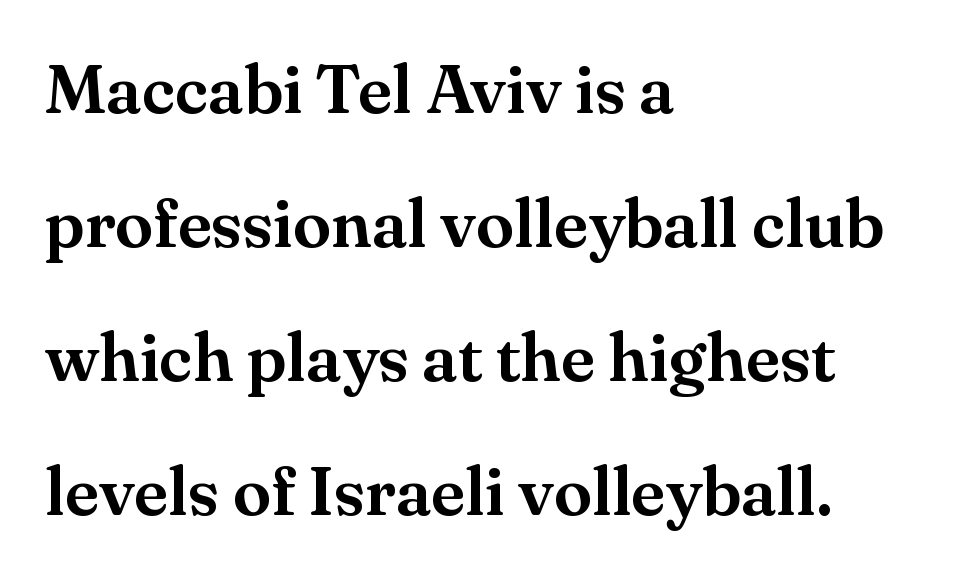
The image shows 69 px serif type, upright; set left-aligned, loose line spacing (1.94x), normal letter spacing, not underlined; medium stroke contrast and a small x-height.
